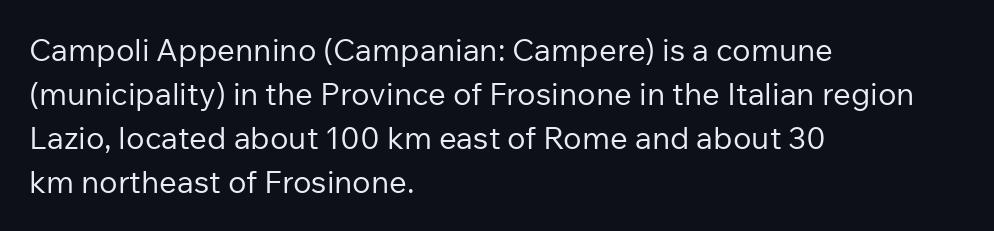
The image shows 31 px regular-weight sans-serif type, upright; set left-aligned, normal line spacing (1.42x), normal letter spacing, not underlined; low stroke contrast and a medium x-height.
